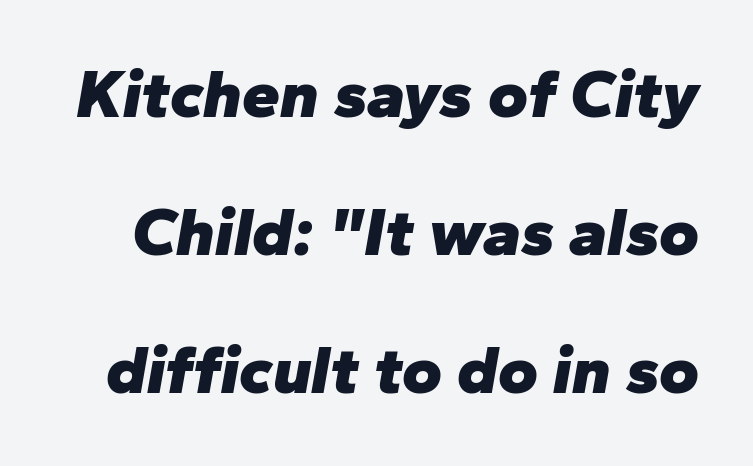
Q: Is the text bold? A: Yes.
Q: Is the text italic (slanted)? A: Yes, it leans right by about 10 degrees.
Q: Is the text underlined? A: No.
Q: Is the spacing between letters normal or unusually wide? A: Normal.
Q: Is the spacing between lines tight, normal or loose? A: Loose.
Q: Width (condensed, normal, or wide)? A: Normal.
Q: Stroke contrast? A: Low.
Q: x-height? A: Medium.
Q: Monospaced? A: No.
